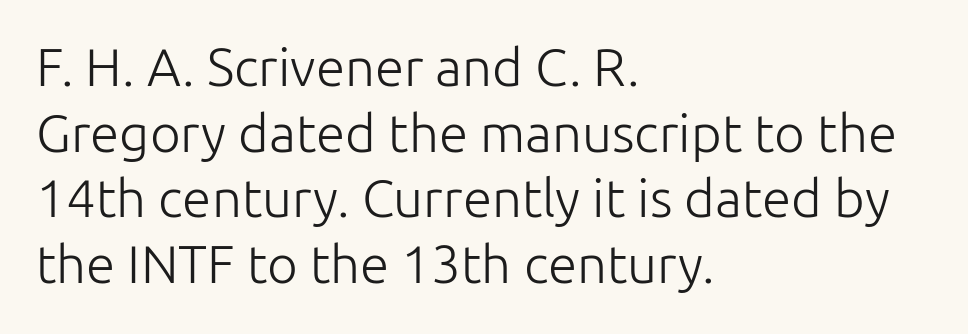
{"serif": "no", "italic": "no", "bold": "no", "weight": "light", "width": "normal", "stroke_contrast": "low", "x_height": "medium", "monospaced": "no", "underline": "no", "align": "left", "line_spacing_ratio": 1.24, "letter_spacing": "normal", "letter_spacing_em": 0.0, "glyph_px": 53}
